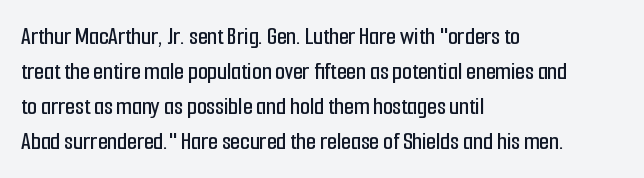
Q: Is the text italic (slanted)? A: No, it is upright.
Q: Is the text underlined? A: No.
Q: How is the paragraph aligned? A: Left-aligned.
Q: Is the spacing between letters normal or unusually wide? A: Normal.
Q: Is the spacing between lines tight, normal or loose? A: Normal.
